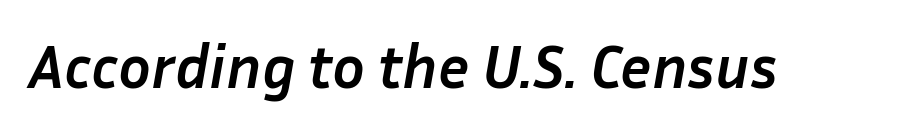
The image shows 61 px semibold type, italic (leaning right); set normal letter spacing, not underlined; low stroke contrast and a medium x-height.
